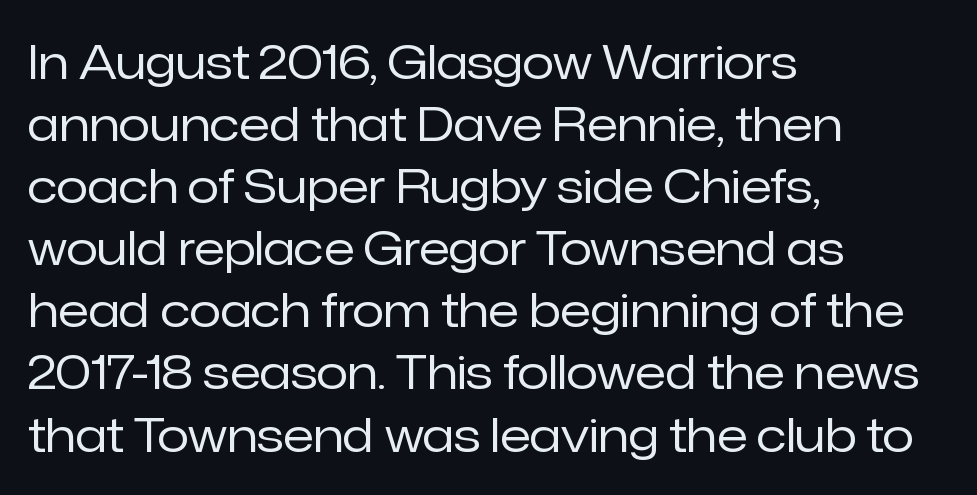
{"serif": "no", "italic": "no", "bold": "no", "weight": "regular", "width": "normal", "stroke_contrast": "low", "x_height": "medium", "monospaced": "no", "underline": "no", "align": "left", "line_spacing": "normal", "line_spacing_ratio": 1.35, "letter_spacing": "normal", "letter_spacing_em": 0.0, "glyph_px": 46}
